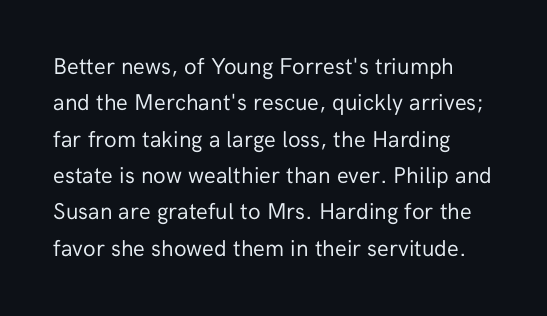
Quick note: not italic, upright. What stands out about the letter spacing? Nothing — it is the standard amount. Think standard paragraph weight, or any step lighter than that. Summary of vertical rhythm: regular, with standard interline spacing. The baseline area is clear.
